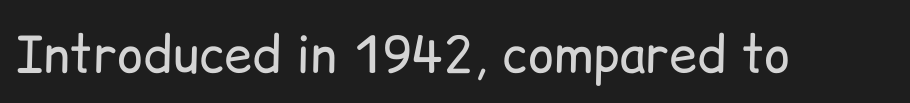
{"serif": "no", "italic": "no", "bold": "no", "weight": "regular", "width": "normal", "stroke_contrast": "low", "x_height": "medium", "monospaced": "no", "underline": "no", "letter_spacing": "normal", "letter_spacing_em": 0.0, "glyph_px": 50}
